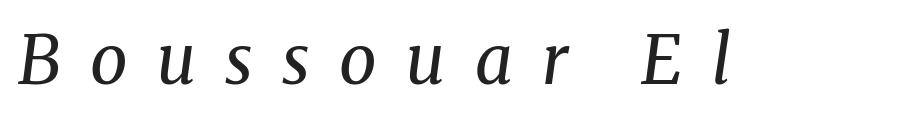
{"serif": "yes", "italic": "yes", "lean": "right", "slant_degrees": 8, "bold": "no", "weight": "regular", "width": "normal", "stroke_contrast": "medium", "x_height": "medium", "monospaced": "no", "underline": "no", "letter_spacing": "wide", "letter_spacing_em": 0.44, "glyph_px": 67}
